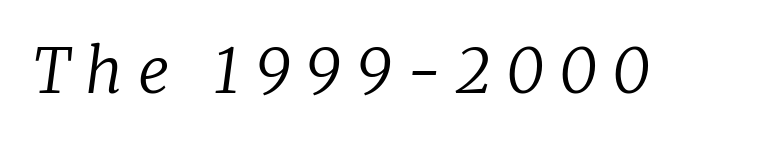
{"serif": "yes", "italic": "yes", "lean": "right", "slant_degrees": 8, "bold": "no", "weight": "regular", "width": "normal", "stroke_contrast": "low", "x_height": "medium", "monospaced": "no", "underline": "no", "letter_spacing": "wide", "letter_spacing_em": 0.24, "glyph_px": 62}
